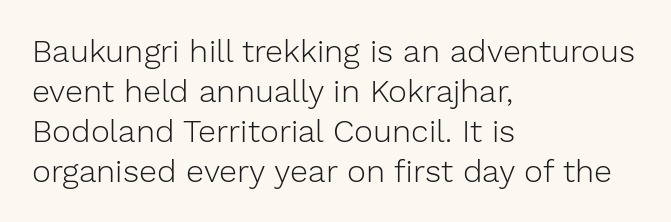
Q: Is the text bold? A: No.
Q: Is the text italic (slanted)? A: No, it is upright.
Q: Is the typeface a serif or a sans-serif typeface? A: Sans-serif.
Q: Is the text underlined? A: No.
Q: How is the paragraph aligned? A: Left-aligned.
Q: Is the spacing between letters normal or unusually wide? A: Normal.
Q: Is the spacing between lines tight, normal or loose? A: Normal.
Q: Width (condensed, normal, or wide)? A: Normal.
Q: Stroke contrast? A: Low.
Q: x-height? A: Medium.
Q: Monospaced? A: No.
